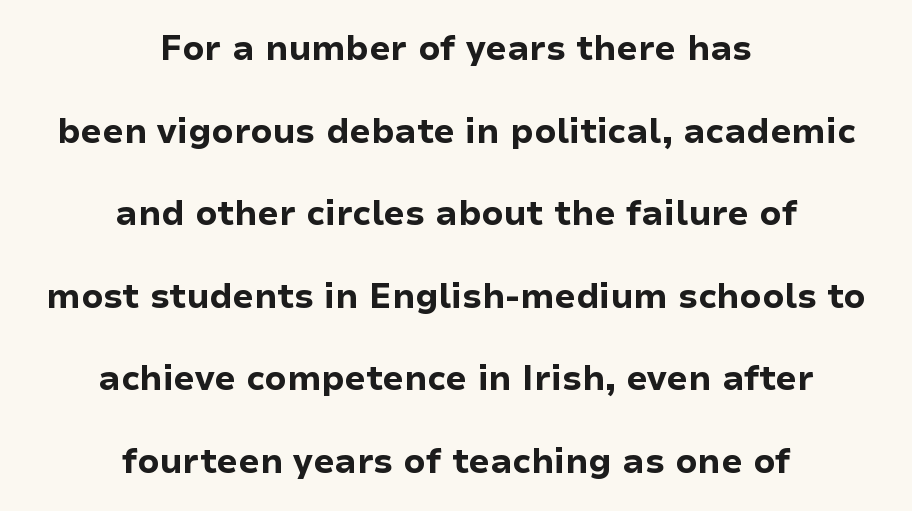
Words float on clear page, feet unadorned. The sample has been set heavy, in full bold. The letterforms sit shoulder to shoulder at normal distance. Proportional: the letters do not fall into vertical columns.
